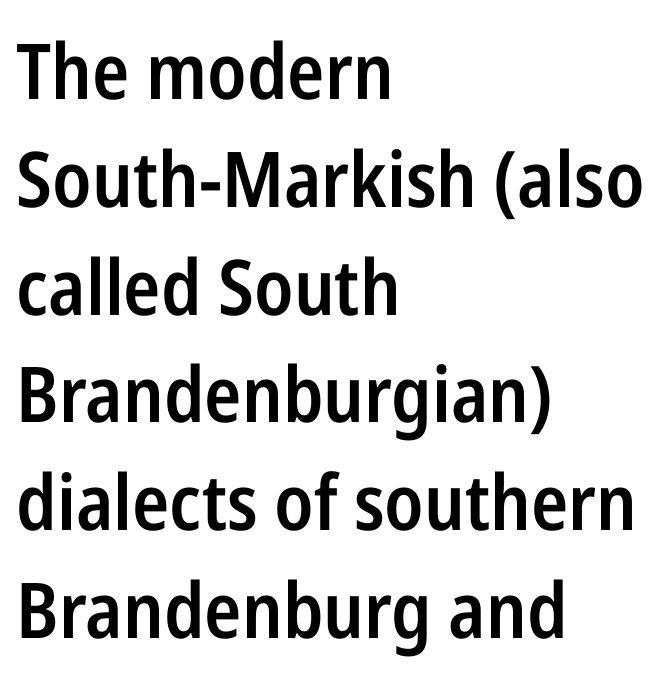
The font's upright variant was chosen for this text. Nobody touched the tracking dial on this one. This sample is left-justified, so line endings fall wherever the words run out. The designer left line spacing at the default. A fair bit of extra ink — the face is semibold, not bold. Think of a printed novel: that variable character pitch is what you see here.
